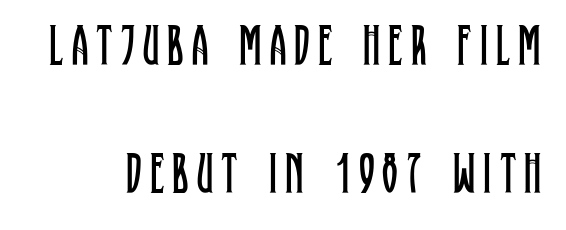
Q: Is the text bold? A: No.
Q: Is the text italic (slanted)? A: No, it is upright.
Q: Is the typeface a serif or a sans-serif typeface? A: Serif.
Q: Is the text underlined? A: No.
Q: Is the spacing between lines tight, normal or loose? A: Loose.
Q: Width (condensed, normal, or wide)? A: Condensed.
Q: Stroke contrast? A: Low.
Q: x-height? A: Large.
Q: Monospaced? A: No.
